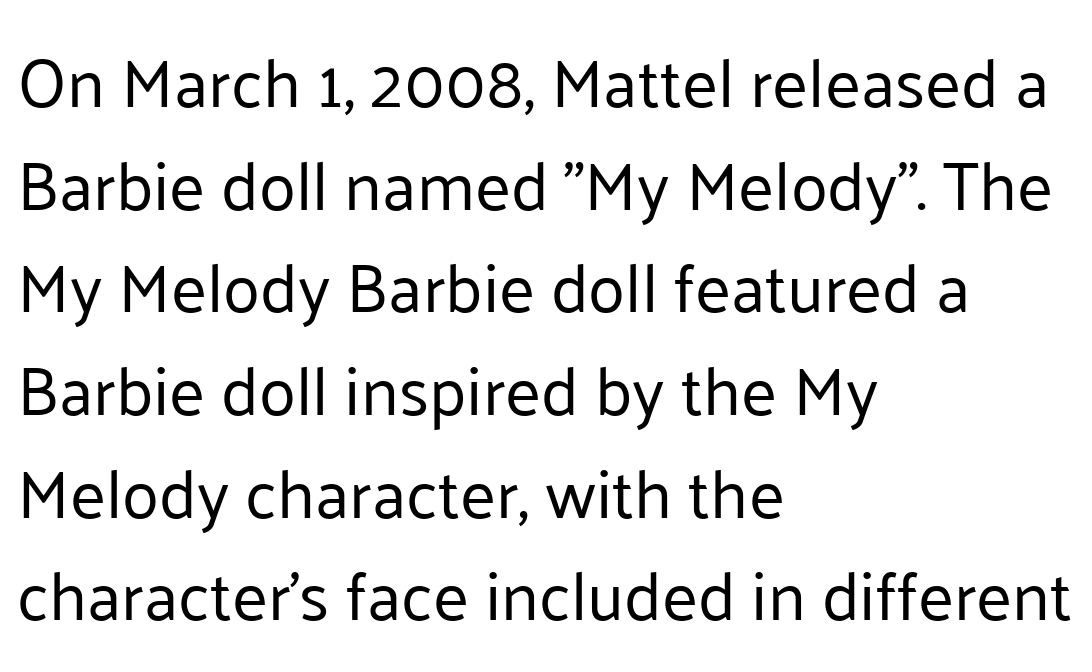
Q: Is the text bold? A: No.
Q: Is the text italic (slanted)? A: No, it is upright.
Q: Is the typeface a serif or a sans-serif typeface? A: Sans-serif.
Q: Is the text underlined? A: No.
Q: How is the paragraph aligned? A: Left-aligned.
Q: Is the spacing between letters normal or unusually wide? A: Normal.
Q: Is the spacing between lines tight, normal or loose? A: Normal.
Q: Width (condensed, normal, or wide)? A: Normal.
Q: Stroke contrast? A: Low.
Q: x-height? A: Medium.
Q: Monospaced? A: No.
